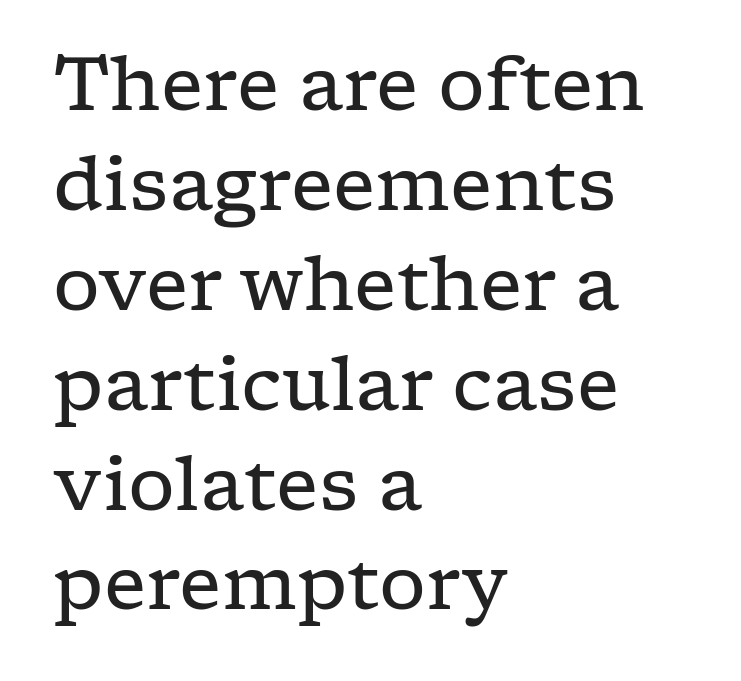
The image shows 74 px regular-weight, wide serif type, upright; set left-aligned, normal line spacing (1.35x), normal letter spacing, not underlined; low stroke contrast and a medium x-height.
